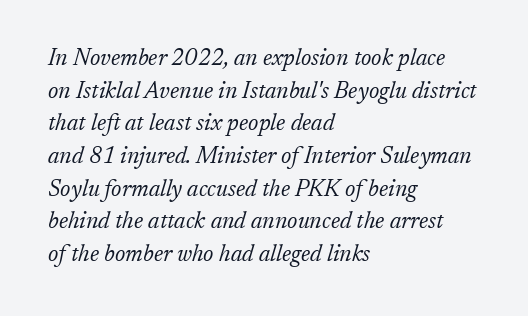
{"italic": "yes", "lean": "right", "slant_degrees": 17, "bold": "no", "underline": "no", "align": "left", "line_spacing": "normal", "line_spacing_ratio": 1.42, "letter_spacing": "normal", "letter_spacing_em": 0.0, "glyph_px": 23}
